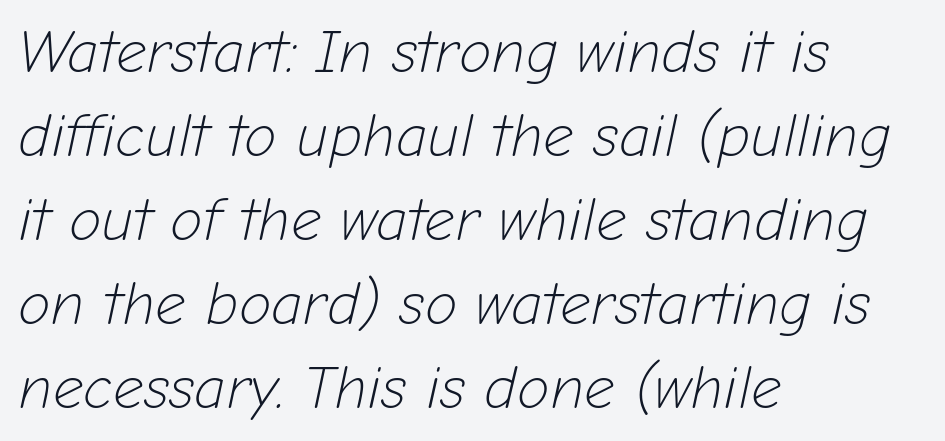
Q: Is the text bold? A: No.
Q: Is the text italic (slanted)? A: Yes, it leans right by about 12 degrees.
Q: Is the text underlined? A: No.
Q: How is the paragraph aligned? A: Left-aligned.
Q: Is the spacing between letters normal or unusually wide? A: Normal.
Q: Is the spacing between lines tight, normal or loose? A: Normal.
Q: Width (condensed, normal, or wide)? A: Normal.
Q: Stroke contrast? A: Low.
Q: x-height? A: Medium.
Q: Monospaced? A: No.
